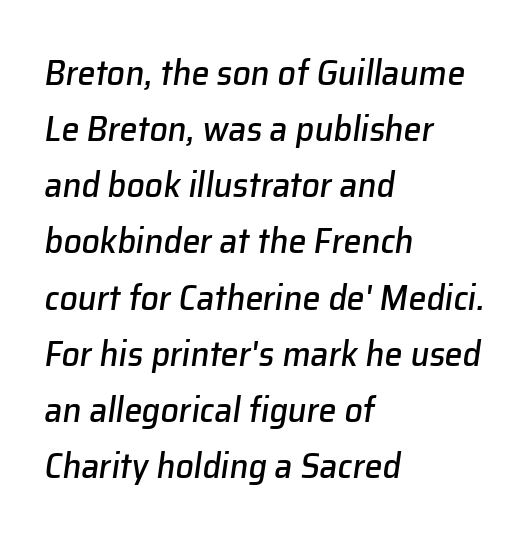
The image shows 36 px text type, italic (leaning right); set left-aligned, normal line spacing (1.56x), normal letter spacing, not underlined; low stroke contrast and a medium x-height.
